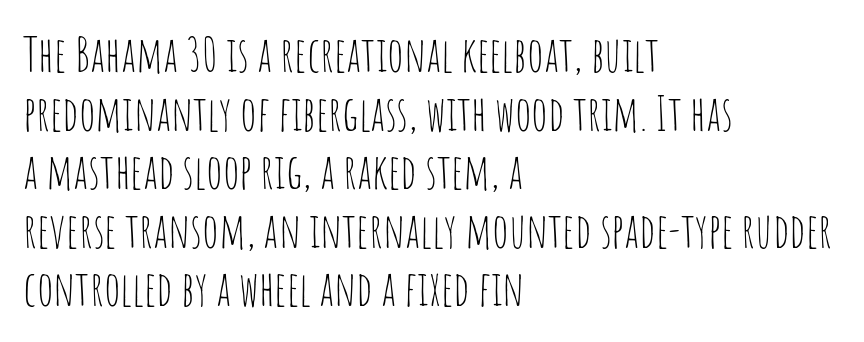
Q: Is the text bold? A: No.
Q: Is the text italic (slanted)? A: No, it is upright.
Q: Is the typeface a serif or a sans-serif typeface? A: Sans-serif.
Q: Is the text underlined? A: No.
Q: How is the paragraph aligned? A: Left-aligned.
Q: Is the spacing between letters normal or unusually wide? A: Normal.
Q: Width (condensed, normal, or wide)? A: Condensed.
Q: Stroke contrast? A: Low.
Q: x-height? A: Large.
Q: Monospaced? A: No.
